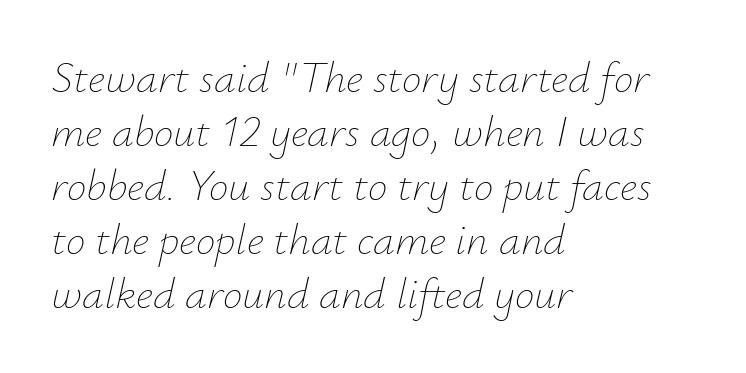
{"italic": "yes", "lean": "right", "slant_degrees": 12, "bold": "no", "weight": "thin", "width": "normal", "stroke_contrast": "low", "x_height": "small", "monospaced": "no", "underline": "no", "align": "left", "line_spacing_ratio": 1.23, "letter_spacing": "normal", "letter_spacing_em": 0.0, "glyph_px": 44}
